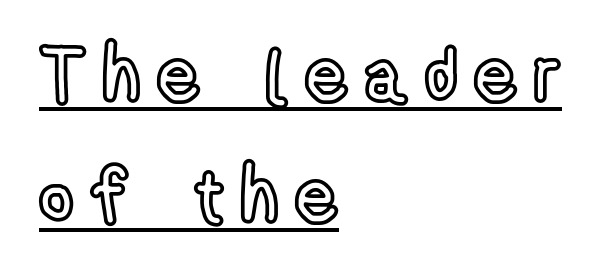
{"italic": "no", "width": "condensed", "x_height": "medium", "monospaced": "no", "underline": "yes", "align": "left", "line_spacing": "normal", "line_spacing_ratio": 1.64, "letter_spacing": "wide", "letter_spacing_em": 0.23, "glyph_px": 74}
